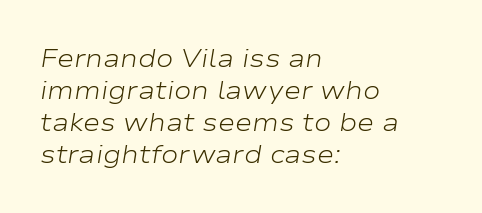
{"italic": "yes", "lean": "right", "slant_degrees": 9, "bold": "no", "underline": "no", "align": "left", "line_spacing_ratio": 1.23, "letter_spacing": "normal", "letter_spacing_em": 0.0, "glyph_px": 26}
